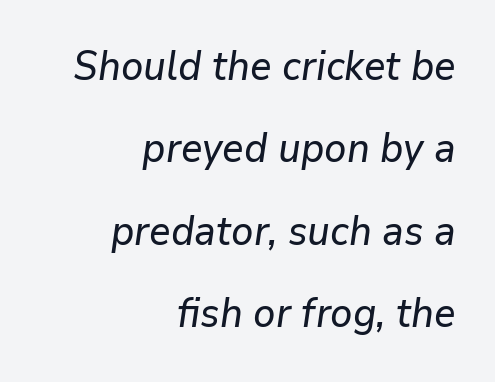
{"italic": "yes", "lean": "right", "slant_degrees": 9, "width": "normal", "stroke_contrast": "low", "x_height": "medium", "monospaced": "no", "underline": "no", "align": "right", "line_spacing": "loose", "line_spacing_ratio": 2.06, "letter_spacing": "normal", "letter_spacing_em": 0.0, "glyph_px": 40}
